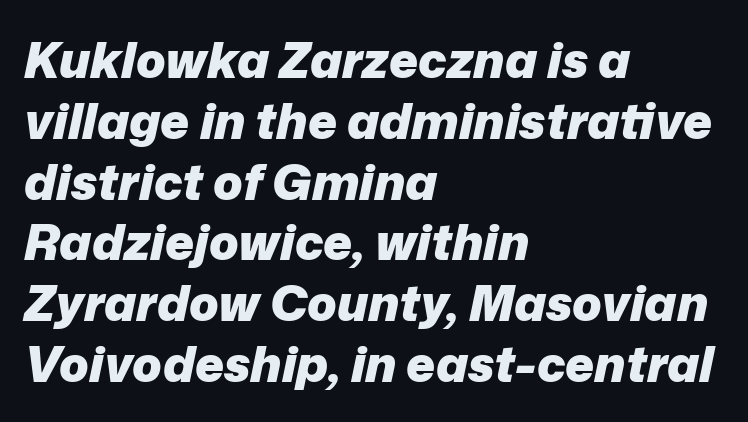
The horizontal fit of the characters is conventional and even. Looking at the ascenders, they clearly lean. The letters are bold, with thick, heavy strokes. Underlining? Definitely not there.
